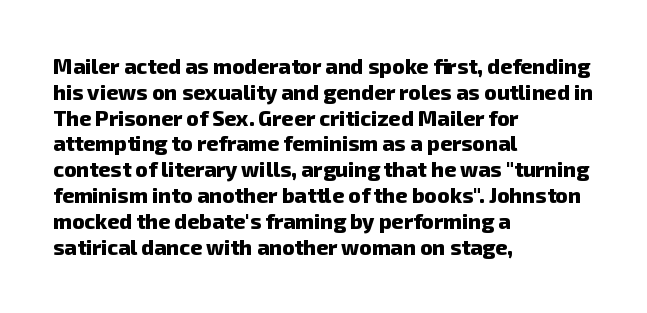
Q: Is the text bold? A: Yes.
Q: Is the text underlined? A: No.
Q: How is the paragraph aligned? A: Left-aligned.
Q: Is the spacing between letters normal or unusually wide? A: Normal.
